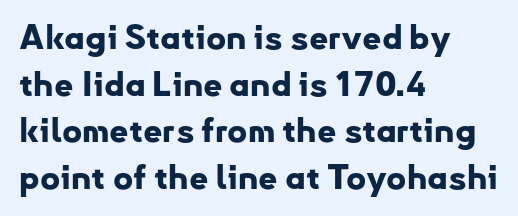
How are the letters spaced? Ordinarily, with no added tracking. A normal amount of white space separates one row of letters from the next. Type without underlining. Vertical strokes here are truly vertical. The text was rendered using a sans face with plain stroke endings.
